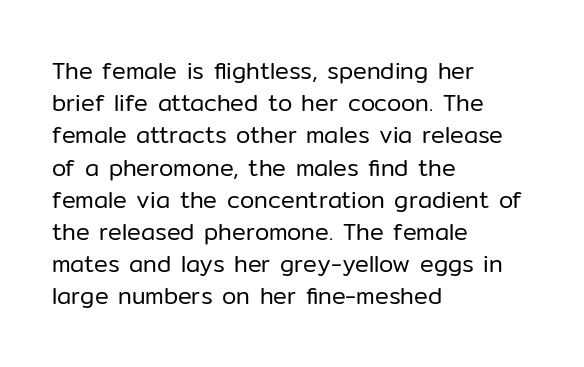
Q: Is the text bold? A: No.
Q: Is the text italic (slanted)? A: No, it is upright.
Q: Is the text underlined? A: No.
Q: How is the paragraph aligned? A: Left-aligned.
Q: Is the spacing between letters normal or unusually wide? A: Normal.
Q: Is the spacing between lines tight, normal or loose? A: Normal.
